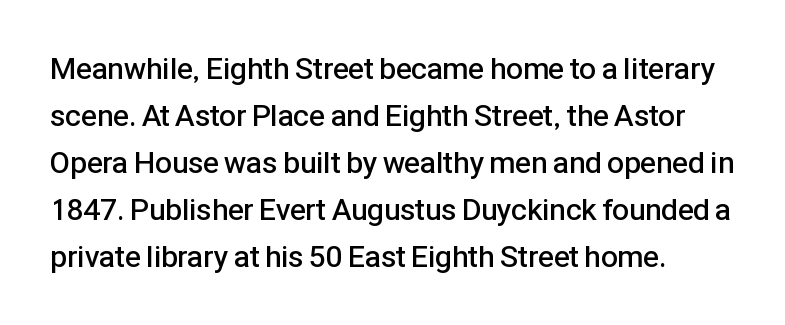
Q: Is the text bold? A: Semi-bold.
Q: Is the text italic (slanted)? A: No, it is upright.
Q: Is the typeface a serif or a sans-serif typeface? A: Sans-serif.
Q: Is the text underlined? A: No.
Q: Is the spacing between letters normal or unusually wide? A: Normal.
Q: Is the spacing between lines tight, normal or loose? A: Normal.
Q: Width (condensed, normal, or wide)? A: Normal.
Q: Stroke contrast? A: Low.
Q: x-height? A: Medium.
Q: Monospaced? A: No.
